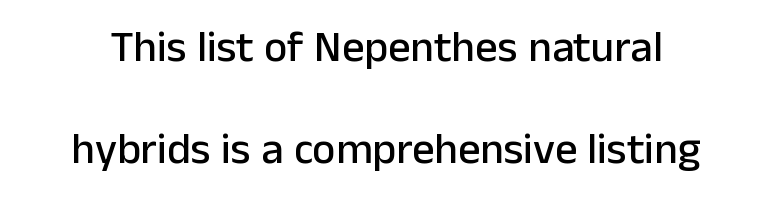
{"serif": "no", "italic": "no", "width": "normal", "stroke_contrast": "low", "x_height": "medium", "monospaced": "no", "underline": "no", "line_spacing": "loose", "line_spacing_ratio": 2.31, "letter_spacing": "normal", "letter_spacing_em": 0.0, "glyph_px": 44}
